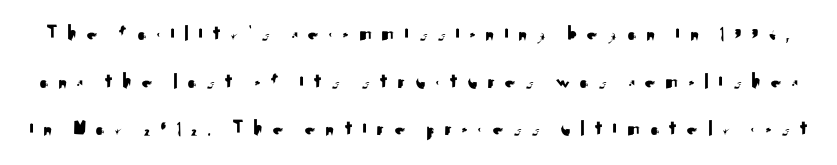
The image shows 22 px text type, upright; set loose line spacing (2.17x), unusually wide letter spacing (+0.41 em), not underlined.
